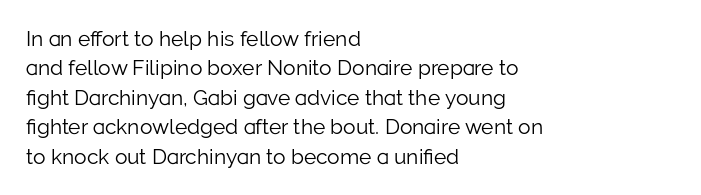
Q: Is the text bold? A: No.
Q: Is the text italic (slanted)? A: No, it is upright.
Q: Is the text underlined? A: No.
Q: How is the paragraph aligned? A: Left-aligned.
Q: Is the spacing between letters normal or unusually wide? A: Normal.
Q: Is the spacing between lines tight, normal or loose? A: Normal.
